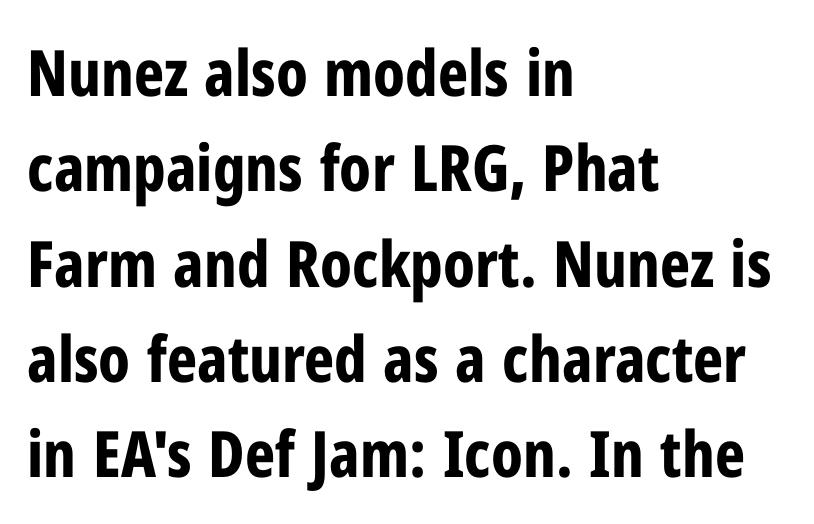
{"serif": "no", "italic": "no", "bold": "yes", "weight": "bold", "width": "condensed", "stroke_contrast": "low", "x_height": "medium", "monospaced": "no", "underline": "no", "align": "left", "line_spacing": "normal", "line_spacing_ratio": 1.49, "letter_spacing": "normal", "letter_spacing_em": 0.0, "glyph_px": 64}
